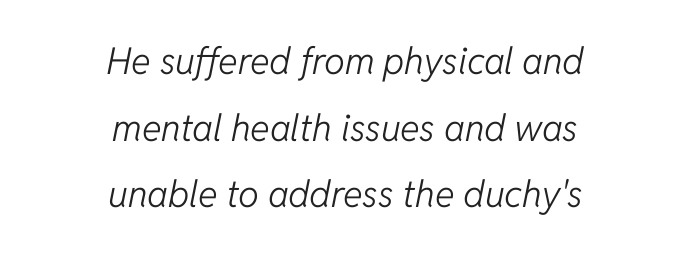
The image shows 37 px light type, italic (leaning right); set centered, line spacing 1.8x, normal letter spacing, not underlined; low stroke contrast and a medium x-height.
